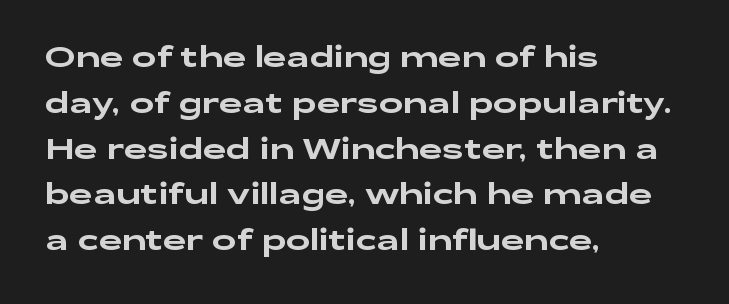
The leading is moderate, giving the passage an even texture. Only glyphs here, with clear space below each row. Characters remain perfectly vertical along every line. Classification — sans serif. Characters follow at the spacing the type designer built in.
